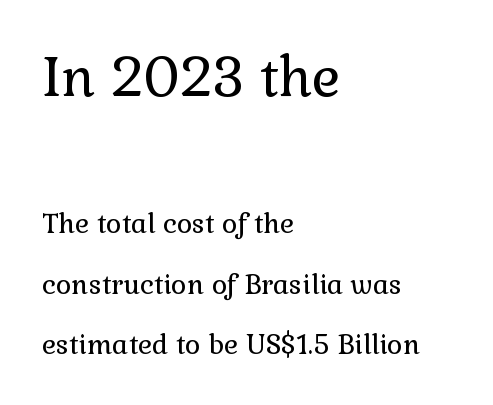
Q: Is the text bold? A: No.
Q: Is the text italic (slanted)? A: No, it is upright.
Q: Is the typeface a serif or a sans-serif typeface? A: Serif.
Q: Is the text underlined? A: No.
Q: How is the paragraph aligned? A: Left-aligned.
Q: Is the spacing between letters normal or unusually wide? A: Normal.
Q: Is the spacing between lines tight, normal or loose? A: Loose.
Q: Which block of text is set in a larger size, the first (top) or the second (bottom)? A: The first (top) one.
Q: Width (condensed, normal, or wide)? A: Normal.
Q: Stroke contrast? A: Low.
Q: x-height? A: Medium.
Q: Monospaced? A: No.
